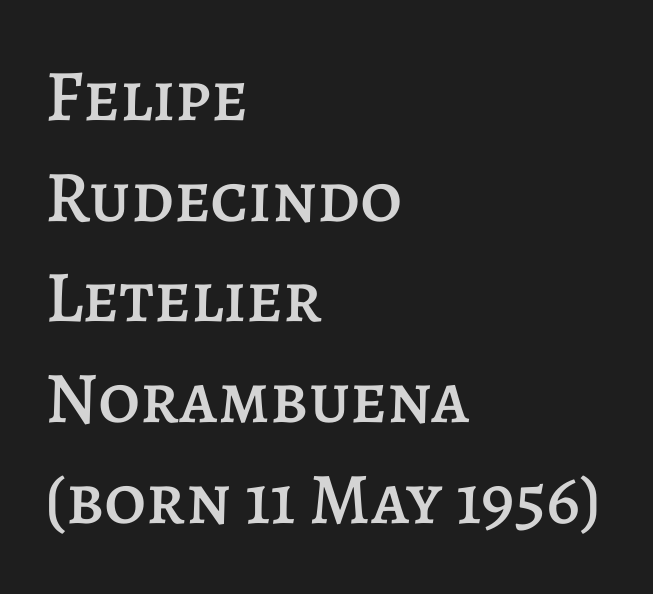
A classic flush-left, rag-right setting is used for this passage. The rendering uses natural spacing where letterforms have individual widths. Underline: absent. If you drew a line through each stem, it would be perfectly vertical. Tracking here is standard; glyphs follow each other at the usual distance. Successive baselines arrive at the customary interval.
